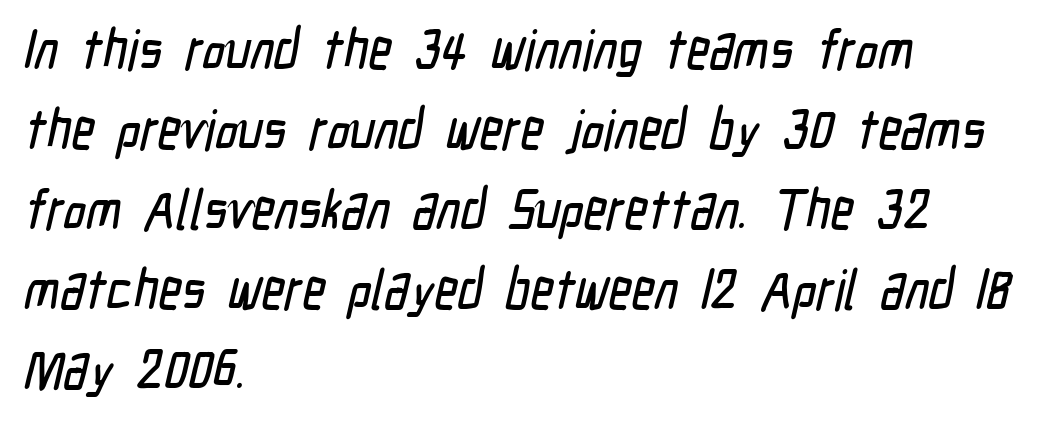
The face used here is proportionally spaced, like ordinary book or web type. The space between consecutive lines is moderate. Standard letterfit; no display-style spreading of the glyphs. Notice how the passage keeps a crisp vertical edge on the left only. The rendering shows plain stroke endings on the letterforms — a sans-serif design.
